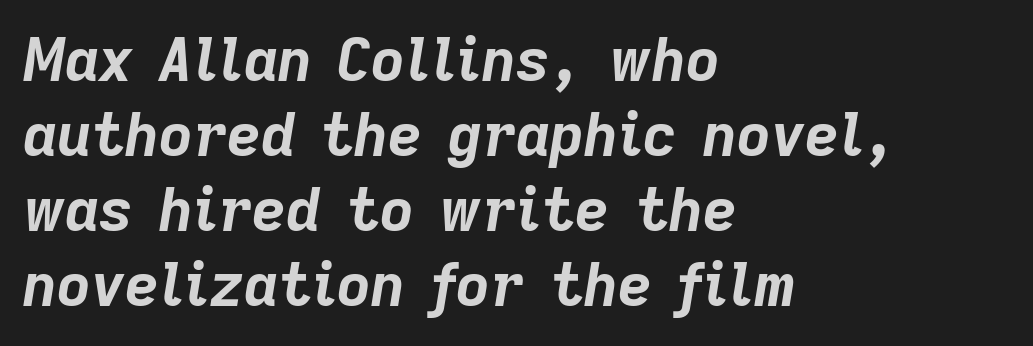
Between one letter and the next there's only the usual sliver of space. It's the slanting kind of type. The zone under the glyphs is completely vacant. The space between consecutive lines is moderate.
